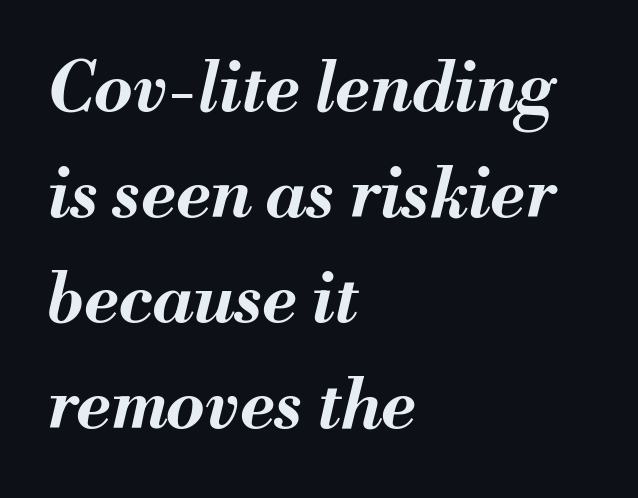
The image shows 69 px bold type, italic (leaning right); set left-aligned, normal line spacing (1.53x), normal letter spacing, not underlined; medium stroke contrast and a small x-height.
